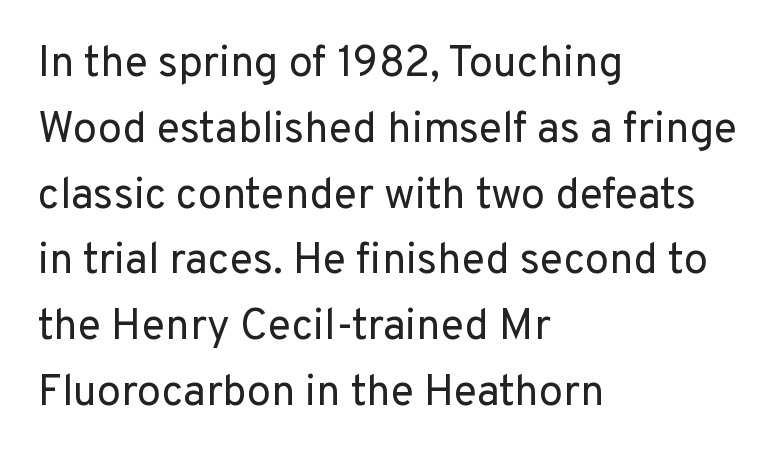
Q: Is the text bold? A: No.
Q: Is the text italic (slanted)? A: No, it is upright.
Q: Is the typeface a serif or a sans-serif typeface? A: Sans-serif.
Q: Is the text underlined? A: No.
Q: How is the paragraph aligned? A: Left-aligned.
Q: Is the spacing between letters normal or unusually wide? A: Normal.
Q: Is the spacing between lines tight, normal or loose? A: Normal.
Q: Width (condensed, normal, or wide)? A: Normal.
Q: Stroke contrast? A: Low.
Q: x-height? A: Medium.
Q: Monospaced? A: No.
